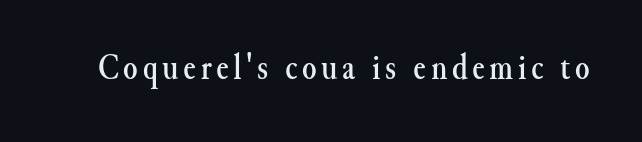
Q: Is the text italic (slanted)? A: No, it is upright.
Q: Is the typeface a serif or a sans-serif typeface? A: Serif.
Q: Is the text underlined? A: No.
Q: Width (condensed, normal, or wide)? A: Normal.
Q: Stroke contrast? A: Medium.
Q: x-height? A: Small.
Q: Monospaced? A: No.
